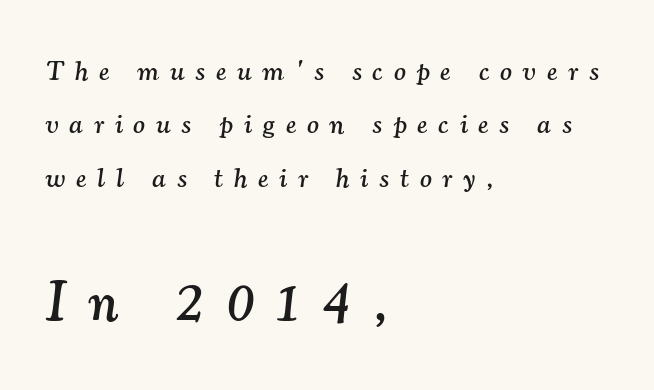
Q: Is the text italic (slanted)? A: Yes, it leans right by about 7 degrees.
Q: Is the typeface a serif or a sans-serif typeface? A: Serif.
Q: Is the text underlined? A: No.
Q: How is the paragraph aligned? A: Left-aligned.
Q: Is the spacing between letters normal or unusually wide? A: Unusually wide.
Q: Is the spacing between lines tight, normal or loose? A: Loose.
Q: Which block of text is set in a larger size, the first (top) or the second (bottom)? A: The second (bottom) one.
Q: Width (condensed, normal, or wide)? A: Normal.
Q: Stroke contrast? A: Medium.
Q: x-height? A: Small.
Q: Monospaced? A: No.
